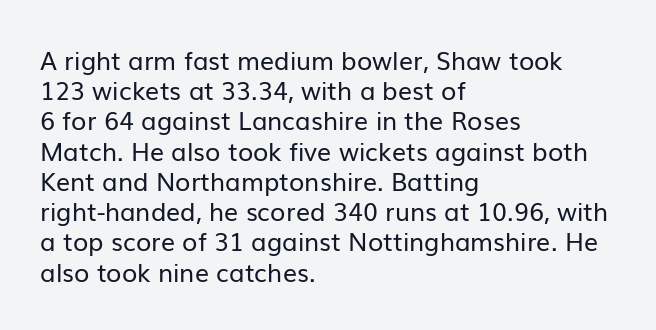
Q: Is the text bold? A: No.
Q: Is the text italic (slanted)? A: No, it is upright.
Q: Is the text underlined? A: No.
Q: How is the paragraph aligned? A: Left-aligned.
Q: Is the spacing between letters normal or unusually wide? A: Normal.
